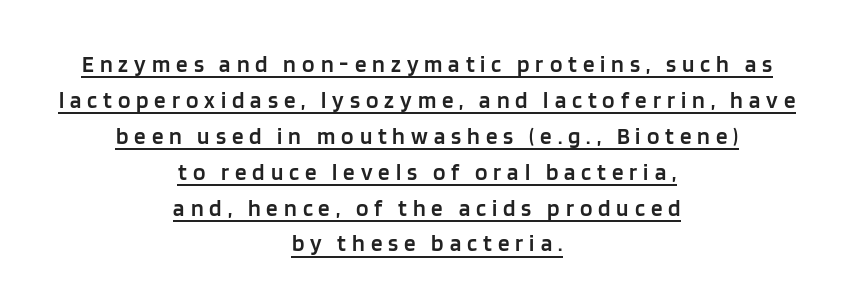
The image shows 23 px text type, upright; set centered, normal line spacing (1.56x), unusually wide letter spacing (+0.26 em), underlined.
